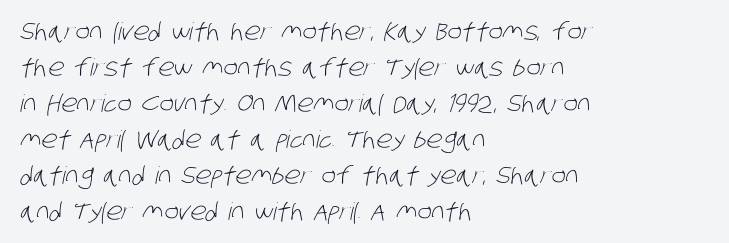
The image shows 24 px text type; set left-aligned, normal line spacing (1.5x), normal letter spacing, not underlined.
